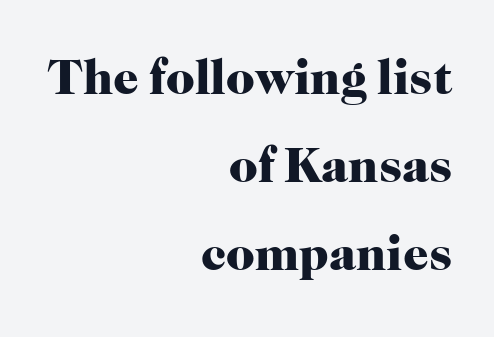
The image shows 50 px heavy serif type, upright; set right-aligned, line spacing 1.76x, normal letter spacing, not underlined; high stroke contrast and a medium x-height.
